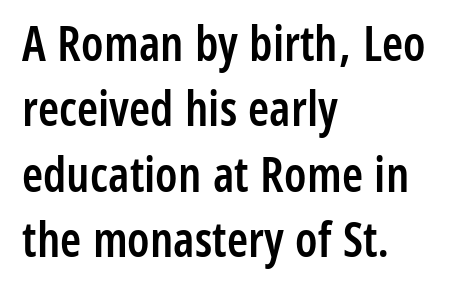
The image shows 48 px semibold, condensed sans-serif type, upright; set left-aligned, normal line spacing (1.36x), normal letter spacing, not underlined; low stroke contrast and a medium x-height.
